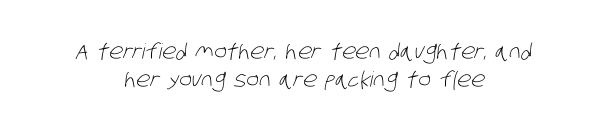
The image shows 21 px text type; set centered, normal line spacing (1.35x), normal letter spacing, not underlined.
